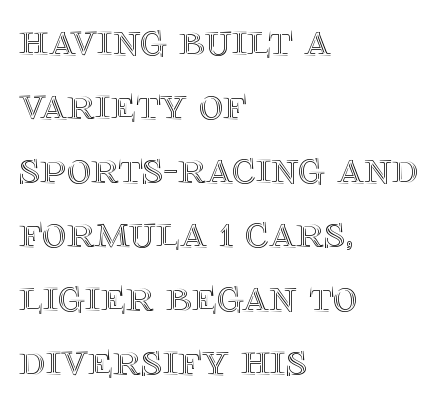
{"italic": "no", "width": "normal", "x_height": "large", "monospaced": "no", "underline": "no", "align": "left", "line_spacing": "normal", "line_spacing_ratio": 1.36, "letter_spacing": "normal", "letter_spacing_em": 0.0, "glyph_px": 47}
